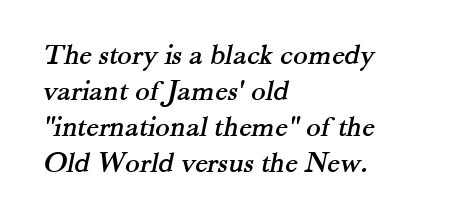
The image shows 30 px serif type; set left-aligned, line spacing 1.2x, normal letter spacing, not underlined; medium stroke contrast and a small x-height.
